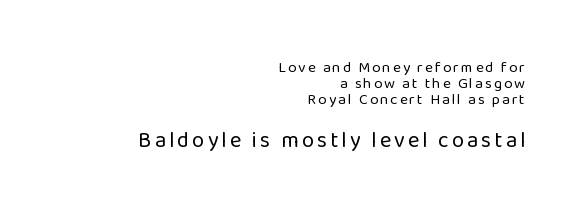
{"italic": "no", "bold": "no", "underline": "no", "align": "right", "line_spacing": "tight", "line_spacing_ratio": 1.08, "larger_block": "second", "size_ratio": 1.47, "glyph_px": 22}
